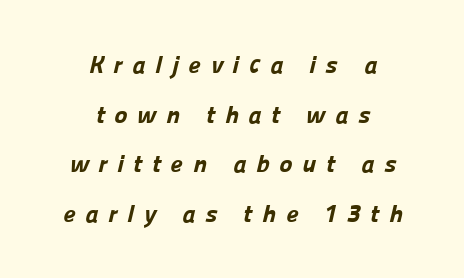
The image shows 25 px bold type; set centered, loose line spacing (1.99x), unusually wide letter spacing (+0.39 em), not underlined.
